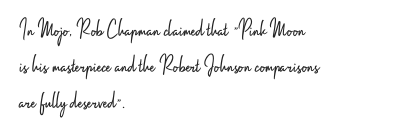
Q: Is the text bold? A: No.
Q: Is the text italic (slanted)? A: Yes.
Q: Is the text underlined? A: No.
Q: How is the paragraph aligned? A: Left-aligned.
Q: Is the spacing between letters normal or unusually wide? A: Normal.
Q: Is the spacing between lines tight, normal or loose? A: Normal.
